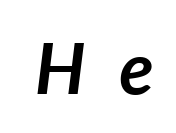
Q: Is the text bold? A: Yes.
Q: Is the text italic (slanted)? A: Yes, it leans right by about 7 degrees.
Q: Is the text underlined? A: No.
Q: Is the spacing between letters normal or unusually wide? A: Unusually wide.
Q: Width (condensed, normal, or wide)? A: Normal.
Q: Stroke contrast? A: Low.
Q: x-height? A: Medium.
Q: Monospaced? A: No.
